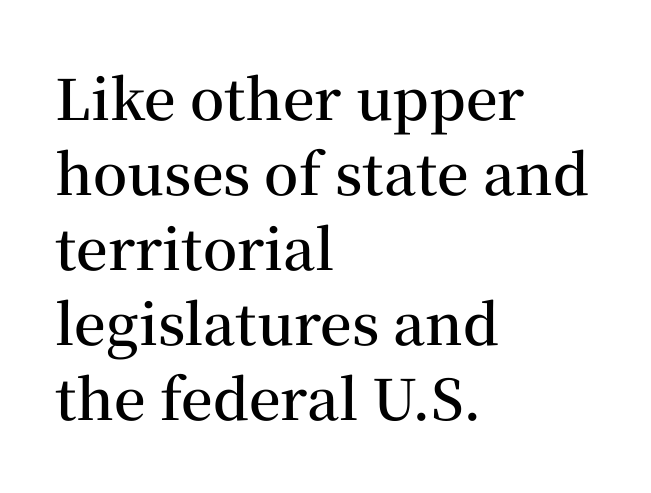
Q: Is the text bold? A: Semi-bold.
Q: Is the text italic (slanted)? A: No, it is upright.
Q: Is the typeface a serif or a sans-serif typeface? A: Serif.
Q: Is the text underlined? A: No.
Q: How is the paragraph aligned? A: Left-aligned.
Q: Is the spacing between letters normal or unusually wide? A: Normal.
Q: Is the spacing between lines tight, normal or loose? A: Normal.
Q: Width (condensed, normal, or wide)? A: Normal.
Q: Stroke contrast? A: Medium.
Q: x-height? A: Medium.
Q: Monospaced? A: No.
